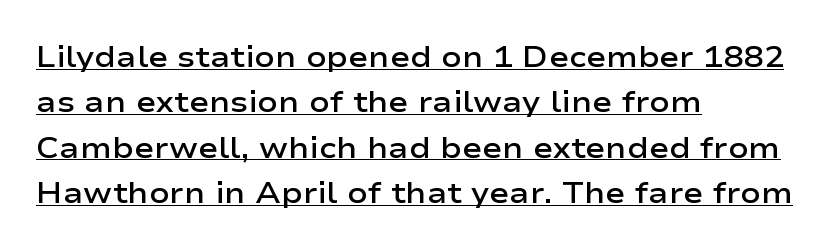
The specimen includes a rule beneath the text block's lines. The passage shown is typed in a proportional face where columns would drift. Caption: standard tracking, unaltered. The specimen reads as upright at a glance. The characters display no serif detailing; their extremities are plain.
